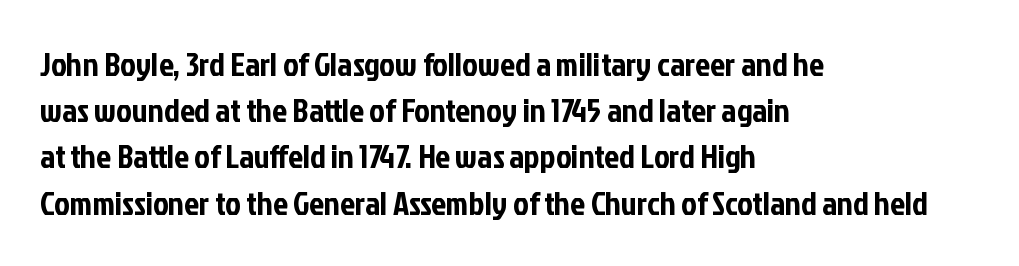
{"serif": "no", "italic": "no", "width": "condensed", "stroke_contrast": "low", "x_height": "medium", "monospaced": "no", "underline": "no", "align": "left", "line_spacing": "normal", "line_spacing_ratio": 1.4, "letter_spacing": "normal", "letter_spacing_em": 0.0, "glyph_px": 33}
